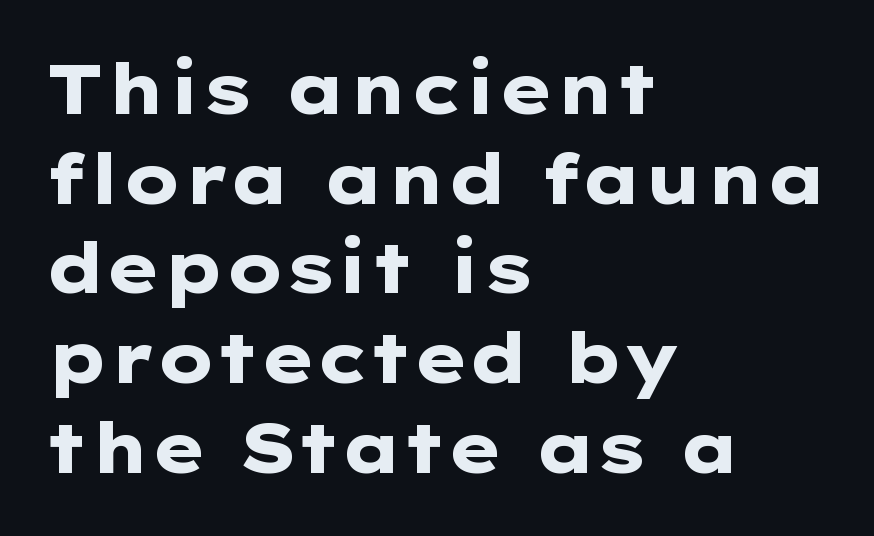
The image shows 69 px heavy, wide sans-serif type, upright; set left-aligned, normal line spacing (1.3x), normal letter spacing, not underlined; low stroke contrast and a medium x-height.
